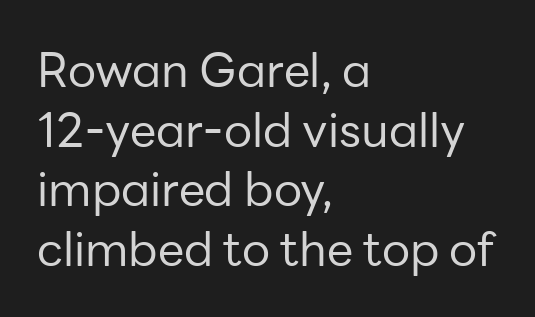
Horizontally, the lines are justified to the leading edge only. Looks like regular typesetting: each glyph gets only the width it needs. The font sits on the lighter half of the weight spectrum, regular included. If you drew a line through each stem, it would be perfectly vertical.
